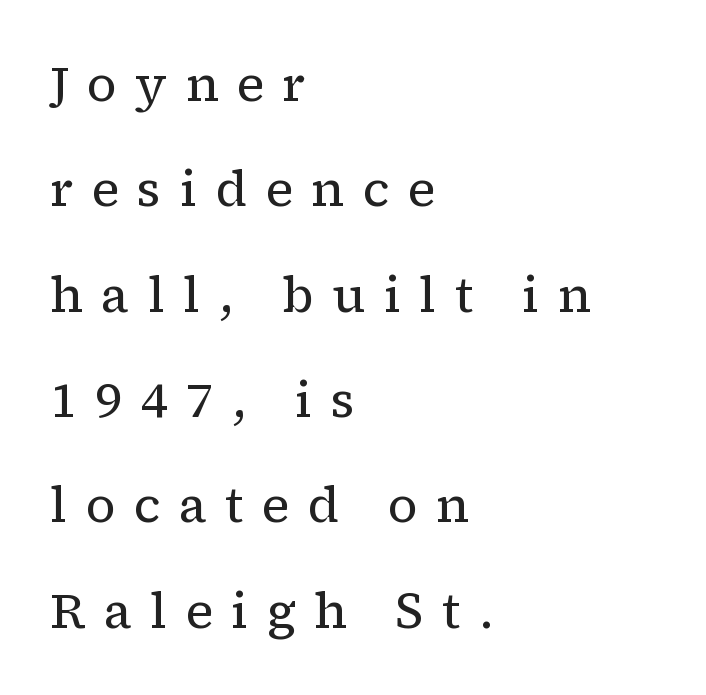
Airy leading. The specimen reads as upright at a glance. Here the designer chose a conventional face with non-uniform glyph widths. Which margin do the lines hug? The left one — the right edge is uneven. The strip under each line holds only bare page. In terms of letterspacing, this is a distinctly airy, spread setting.
